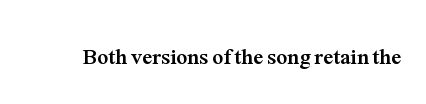
The image shows 22 px bold type, upright; set normal letter spacing, not underlined.
